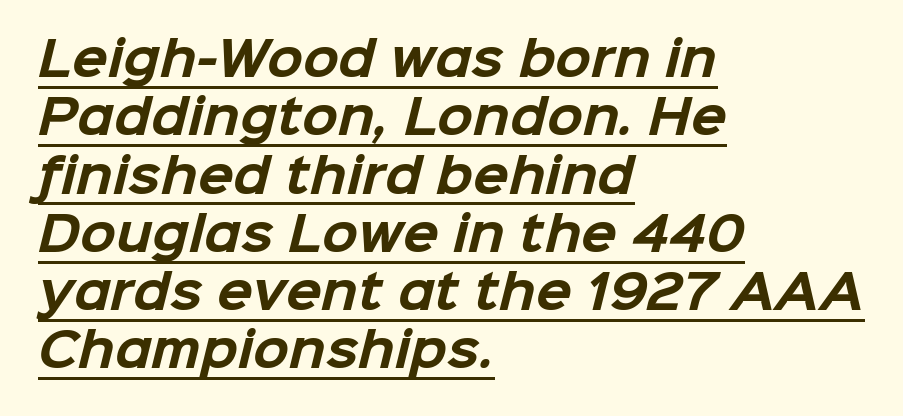
Q: Is the text bold? A: Yes.
Q: Is the typeface a serif or a sans-serif typeface? A: Sans-serif.
Q: Is the text underlined? A: Yes.
Q: How is the paragraph aligned? A: Left-aligned.
Q: Is the spacing between letters normal or unusually wide? A: Normal.
Q: Width (condensed, normal, or wide)? A: Normal.
Q: Stroke contrast? A: Low.
Q: x-height? A: Medium.
Q: Monospaced? A: No.
